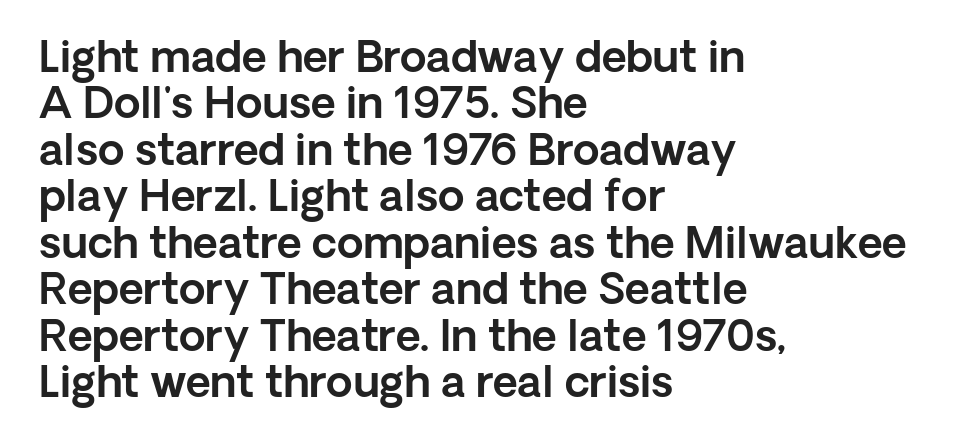
These lines are composed in type without serifs. Very little white space separates one row of letters from the next. The strip under each line holds only bare page. Is this a fixed-width face? No — the glyphs have proportional, varying widths.
